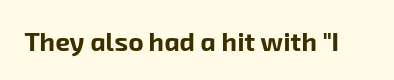
Q: Is the text bold? A: Yes.
Q: Is the text underlined? A: No.
Q: Is the spacing between letters normal or unusually wide? A: Normal.
